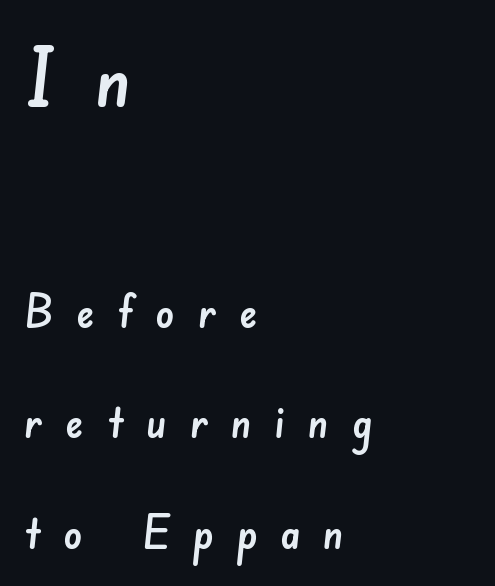
The image shows 80 px sans-serif type; set left-aligned, loose line spacing (2.4x), unusually wide letter spacing (+0.5 em), not underlined; the first (top) block is 1.74x larger; low stroke contrast and a small x-height.
